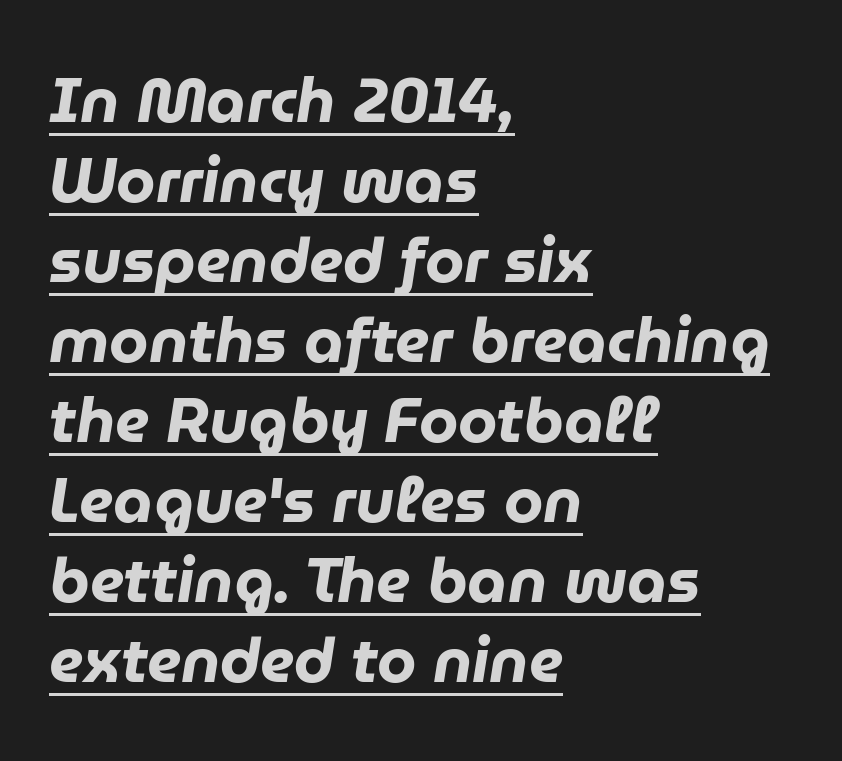
Heft: maximum for text — a bold. Students, note that the glyphs here touch the page at normal intervals. Think of a printed novel: that variable character pitch is what you see here. The leading is moderate, giving the passage an even texture. Posture: slanted.
